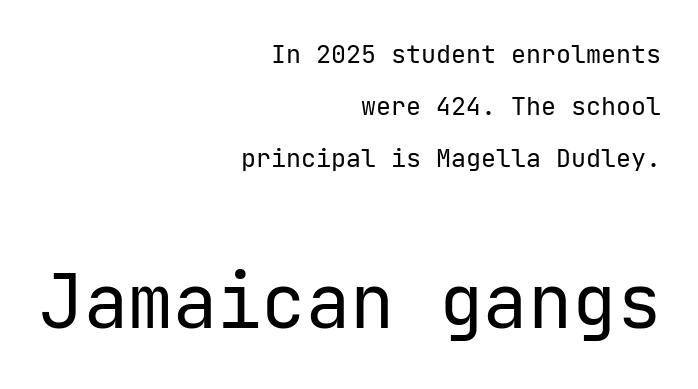
Q: Is the text bold? A: No.
Q: Is the text italic (slanted)? A: No, it is upright.
Q: Is the typeface a serif or a sans-serif typeface? A: Sans-serif.
Q: Is the text underlined? A: No.
Q: How is the paragraph aligned? A: Right-aligned.
Q: Is the spacing between letters normal or unusually wide? A: Normal.
Q: Is the spacing between lines tight, normal or loose? A: Loose.
Q: Which block of text is set in a larger size, the first (top) or the second (bottom)? A: The second (bottom) one.
Q: Width (condensed, normal, or wide)? A: Normal.
Q: Stroke contrast? A: Low.
Q: x-height? A: Medium.
